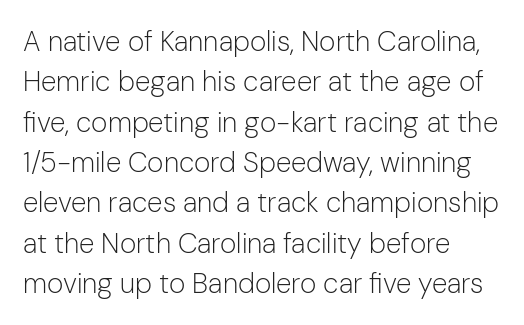
{"serif": "no", "italic": "no", "bold": "no", "weight": "light", "width": "normal", "stroke_contrast": "low", "x_height": "medium", "monospaced": "no", "underline": "no", "align": "left", "line_spacing": "normal", "line_spacing_ratio": 1.44, "letter_spacing": "normal", "letter_spacing_em": 0.0, "glyph_px": 28}
